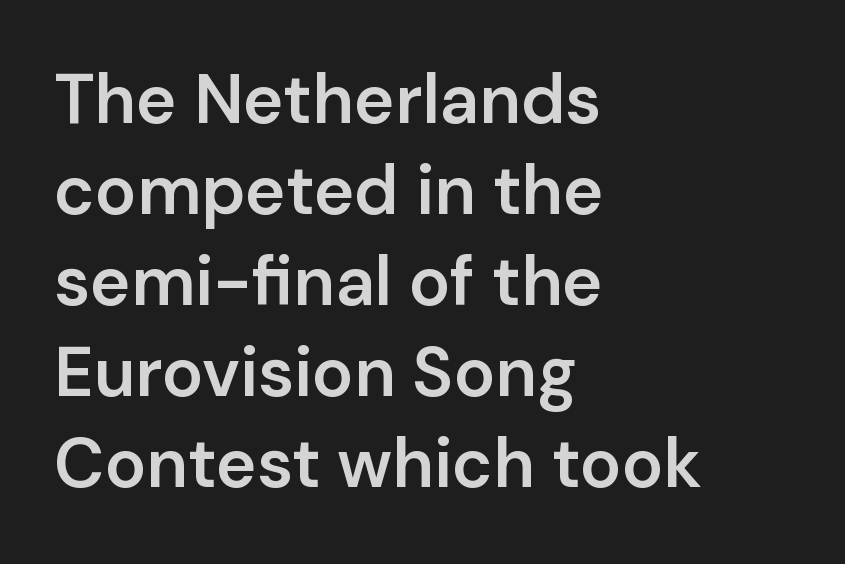
Think of a printed novel: that variable character pitch is what you see here. Type without underlining. Does the copy run flush right? No — it runs flush left. The face used here is rendered with its standard letterfit. Nothing sits at the stroke ends, so this counts as sans-serif. Successive baselines arrive at the customary interval.
